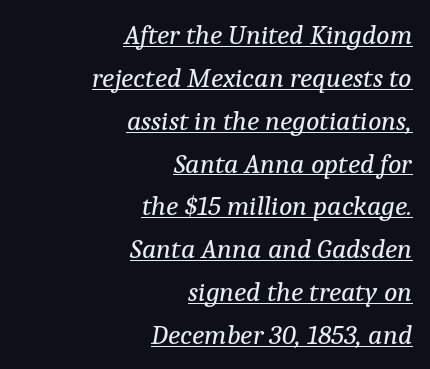
The image shows 28 px regular-weight serif type, italic (leaning right); set right-aligned, normal line spacing (1.53x), normal letter spacing, underlined; low stroke contrast and a medium x-height.
